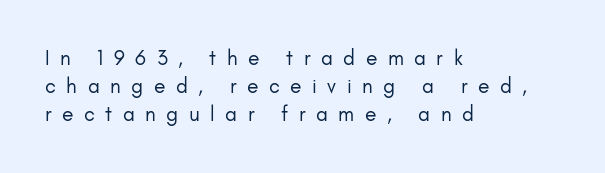
{"italic": "no", "bold": "no", "underline": "no", "align": "left", "line_spacing": "normal", "line_spacing_ratio": 1.34, "letter_spacing": "wide", "letter_spacing_em": 0.5, "glyph_px": 21}
